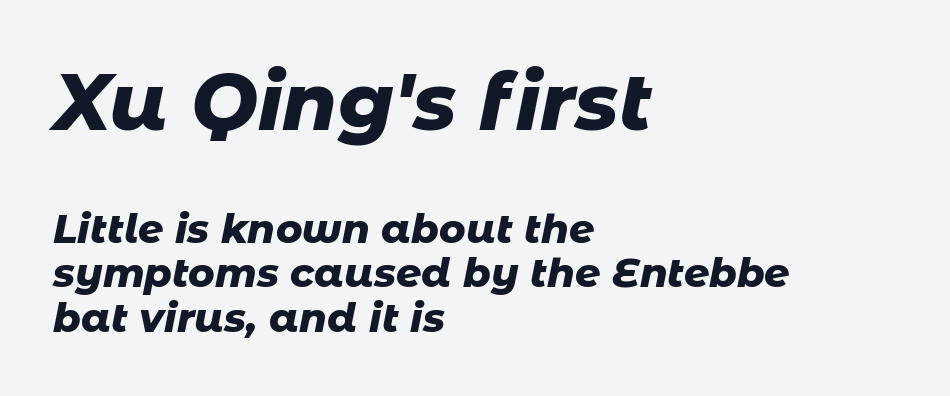
{"italic": "yes", "lean": "right", "slant_degrees": 11, "bold": "yes", "weight": "heavy", "width": "normal", "stroke_contrast": "low", "x_height": "medium", "monospaced": "no", "underline": "no", "align": "left", "line_spacing": "tight", "line_spacing_ratio": 1.11, "letter_spacing": "normal", "letter_spacing_em": 0.0, "larger_block": "first", "size_ratio": 1.98, "glyph_px": 79}
